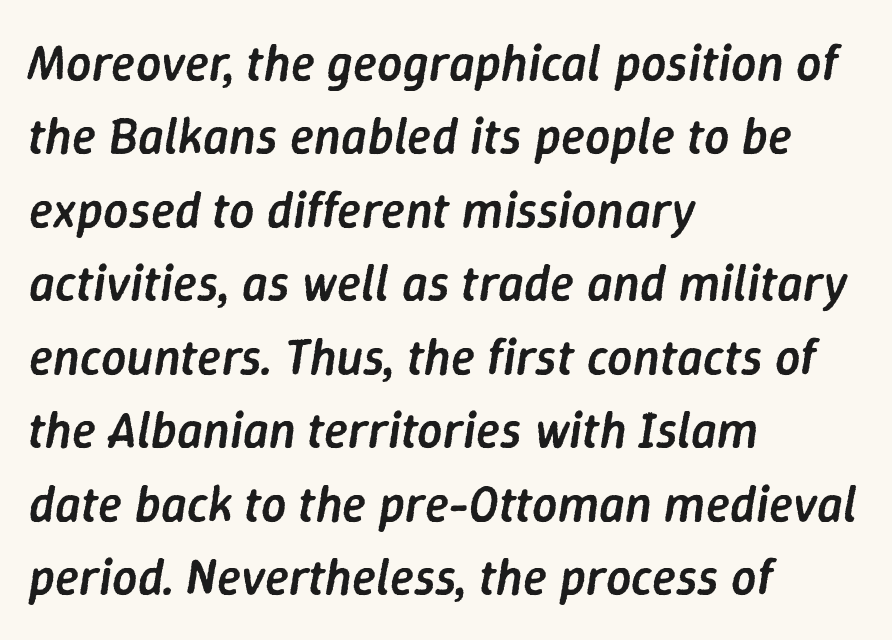
{"italic": "yes", "lean": "right", "slant_degrees": 9, "bold": "semi", "weight": "semibold", "width": "normal", "stroke_contrast": "low", "x_height": "medium", "monospaced": "no", "underline": "no", "align": "left", "line_spacing": "normal", "line_spacing_ratio": 1.47, "letter_spacing": "normal", "letter_spacing_em": 0.0, "glyph_px": 50}
